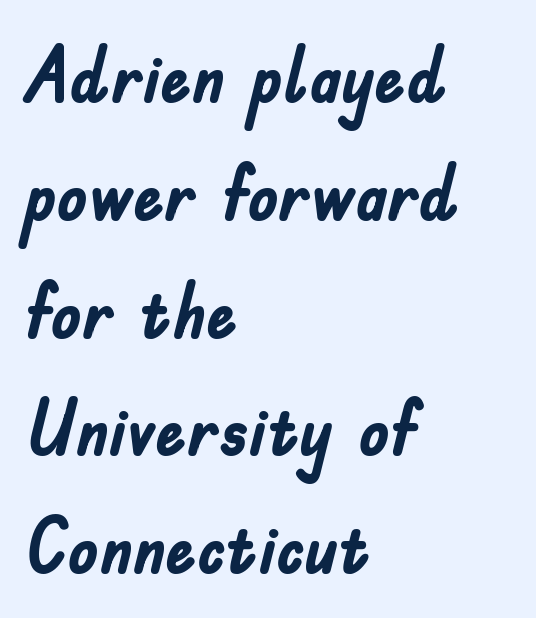
Q: Is the text bold? A: Yes.
Q: Is the text italic (slanted)? A: Yes.
Q: Is the typeface a serif or a sans-serif typeface? A: Sans-serif.
Q: Is the text underlined? A: No.
Q: How is the paragraph aligned? A: Left-aligned.
Q: Is the spacing between letters normal or unusually wide? A: Normal.
Q: Is the spacing between lines tight, normal or loose? A: Normal.
Q: Width (condensed, normal, or wide)? A: Condensed.
Q: Stroke contrast? A: Low.
Q: x-height? A: Small.
Q: Monospaced? A: No.
